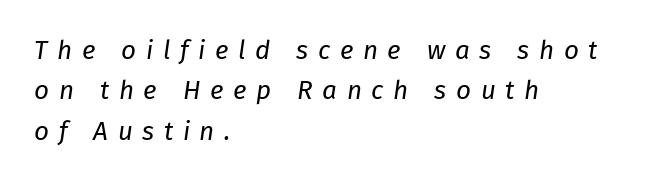
{"italic": "yes", "lean": "right", "slant_degrees": 8, "bold": "no", "underline": "no", "align": "left", "line_spacing": "normal", "line_spacing_ratio": 1.55, "letter_spacing": "wide", "letter_spacing_em": 0.37, "glyph_px": 26}
